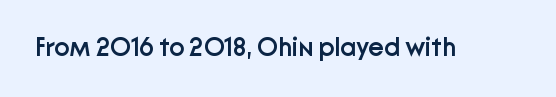
The image shows 26 px text type, upright; set normal letter spacing, not underlined.
